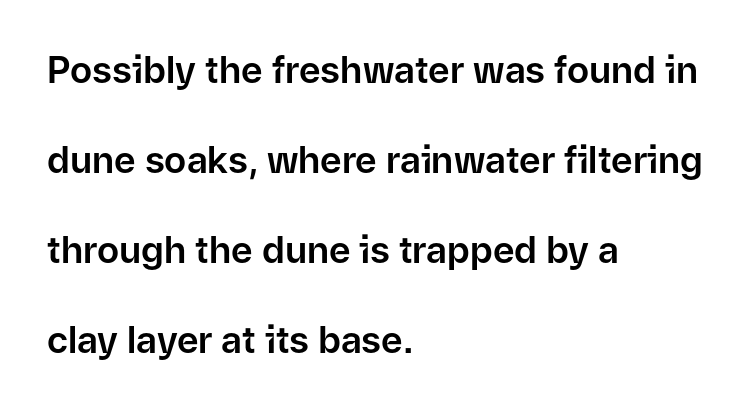
Q: Is the text italic (slanted)? A: No, it is upright.
Q: Is the typeface a serif or a sans-serif typeface? A: Sans-serif.
Q: Is the text underlined? A: No.
Q: How is the paragraph aligned? A: Left-aligned.
Q: Is the spacing between letters normal or unusually wide? A: Normal.
Q: Is the spacing between lines tight, normal or loose? A: Loose.
Q: Width (condensed, normal, or wide)? A: Normal.
Q: Stroke contrast? A: Low.
Q: x-height? A: Medium.
Q: Monospaced? A: No.
